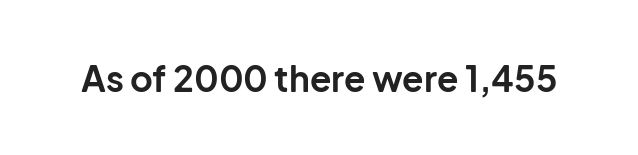
The image shows 35 px bold sans-serif type, upright; set normal letter spacing, not underlined; low stroke contrast and a medium x-height.
